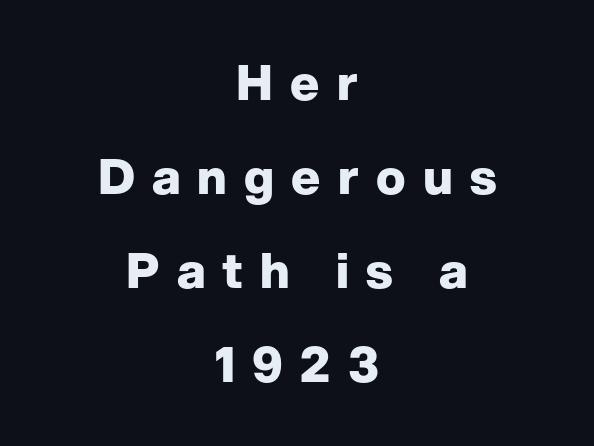
Q: Is the text bold? A: Yes.
Q: Is the text italic (slanted)? A: No, it is upright.
Q: Is the typeface a serif or a sans-serif typeface? A: Sans-serif.
Q: Is the text underlined? A: No.
Q: How is the paragraph aligned? A: Centered.
Q: Is the spacing between letters normal or unusually wide? A: Unusually wide.
Q: Is the spacing between lines tight, normal or loose? A: Loose.
Q: Width (condensed, normal, or wide)? A: Normal.
Q: Stroke contrast? A: Low.
Q: x-height? A: Medium.
Q: Monospaced? A: No.
